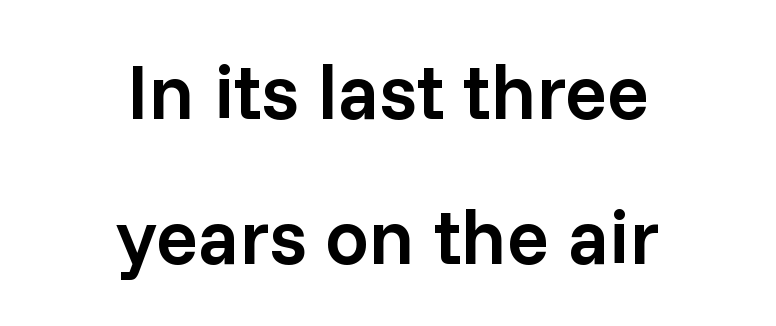
The image shows 78 px semibold sans-serif type, upright; set centered, line spacing 1.86x, normal letter spacing, not underlined; low stroke contrast and a medium x-height.
